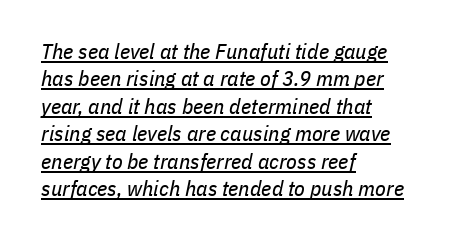
{"italic": "yes", "lean": "right", "slant_degrees": 11, "bold": "no", "underline": "yes", "align": "left", "line_spacing": "normal", "line_spacing_ratio": 1.25, "letter_spacing": "normal", "letter_spacing_em": 0.0, "glyph_px": 22}
